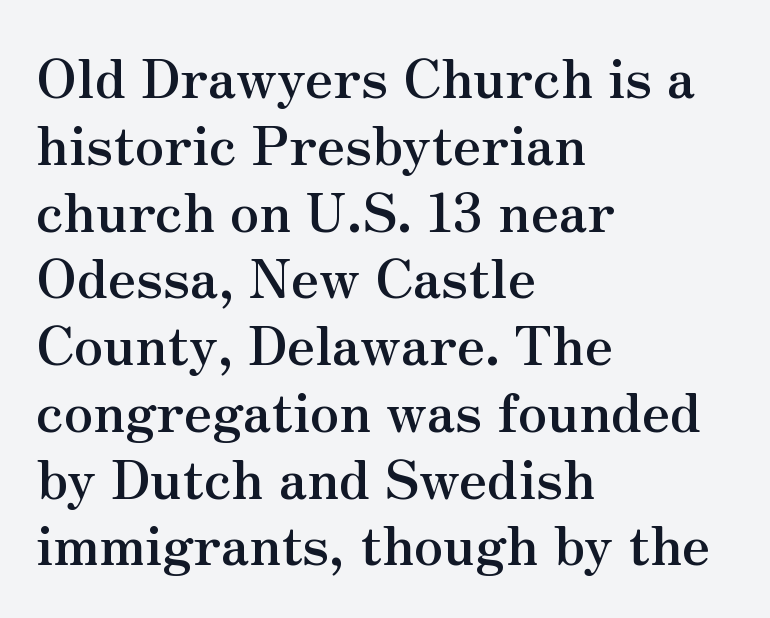
Q: Is the text bold? A: Yes.
Q: Is the text italic (slanted)? A: No, it is upright.
Q: Is the typeface a serif or a sans-serif typeface? A: Serif.
Q: Is the text underlined? A: No.
Q: How is the paragraph aligned? A: Left-aligned.
Q: Is the spacing between letters normal or unusually wide? A: Normal.
Q: Is the spacing between lines tight, normal or loose? A: Normal.
Q: Width (condensed, normal, or wide)? A: Normal.
Q: Stroke contrast? A: Medium.
Q: x-height? A: Small.
Q: Monospaced? A: No.
